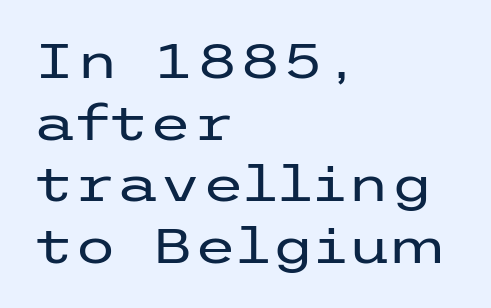
Q: Is the text bold? A: No.
Q: Is the text italic (slanted)? A: No, it is upright.
Q: Is the typeface a serif or a sans-serif typeface? A: Sans-serif.
Q: Is the text underlined? A: No.
Q: How is the paragraph aligned? A: Left-aligned.
Q: Is the spacing between letters normal or unusually wide? A: Normal.
Q: Is the spacing between lines tight, normal or loose? A: Normal.
Q: Width (condensed, normal, or wide)? A: Wide.
Q: Stroke contrast? A: Low.
Q: x-height? A: Medium.
